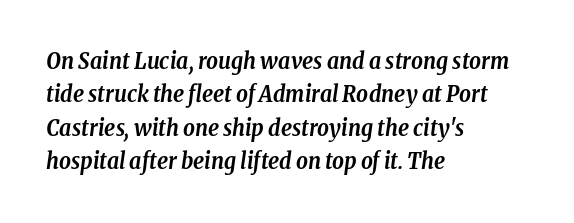
Q: Is the text bold? A: Yes.
Q: Is the text italic (slanted)? A: Yes, it leans right by about 8 degrees.
Q: Is the text underlined? A: No.
Q: How is the paragraph aligned? A: Left-aligned.
Q: Is the spacing between letters normal or unusually wide? A: Normal.
Q: Is the spacing between lines tight, normal or loose? A: Normal.
